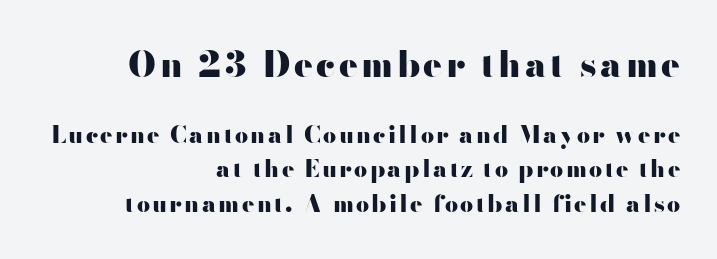
The image shows 35 px heavy, wide type, upright; set right-aligned, normal line spacing (1.49x), not underlined; the first (top) block is 1.52x larger; high stroke contrast and a small x-height.
